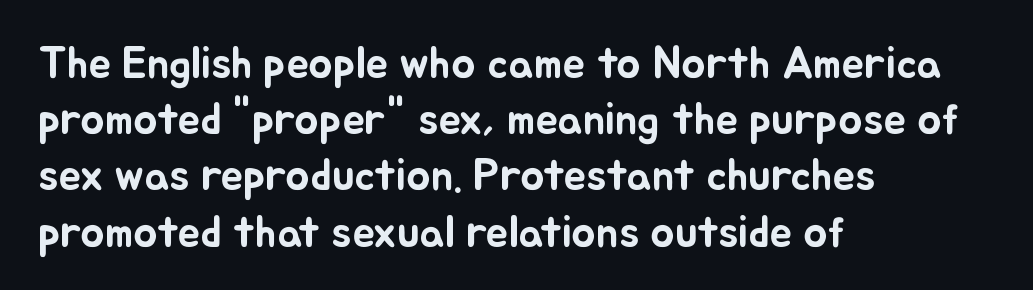
Q: Is the text italic (slanted)? A: No, it is upright.
Q: Is the text underlined? A: No.
Q: How is the paragraph aligned? A: Left-aligned.
Q: Is the spacing between letters normal or unusually wide? A: Normal.
Q: Is the spacing between lines tight, normal or loose? A: Normal.
Q: Width (condensed, normal, or wide)? A: Normal.
Q: Stroke contrast? A: Low.
Q: x-height? A: Small.
Q: Monospaced? A: No.
